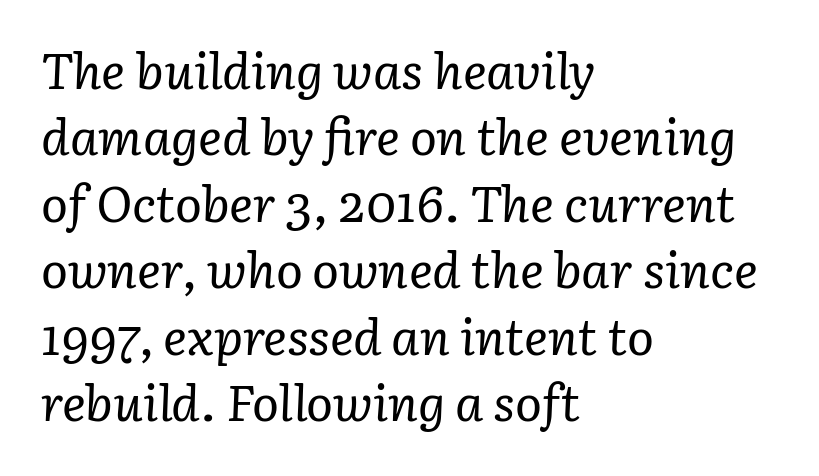
Q: Is the text bold? A: No.
Q: Is the text italic (slanted)? A: Yes, it leans right by about 3 degrees.
Q: Is the typeface a serif or a sans-serif typeface? A: Serif.
Q: Is the text underlined? A: No.
Q: How is the paragraph aligned? A: Left-aligned.
Q: Is the spacing between letters normal or unusually wide? A: Normal.
Q: Is the spacing between lines tight, normal or loose? A: Normal.
Q: Width (condensed, normal, or wide)? A: Normal.
Q: Stroke contrast? A: Low.
Q: x-height? A: Medium.
Q: Monospaced? A: No.
